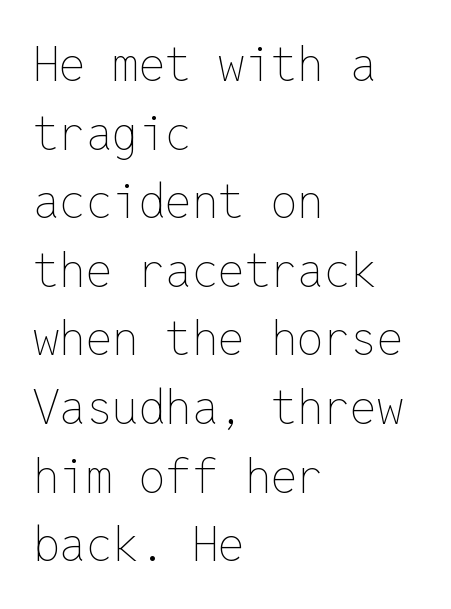
The image shows 47 px thin type, upright, monospaced; set left-aligned, normal line spacing (1.46x), normal letter spacing, not underlined; low stroke contrast and a medium x-height.
